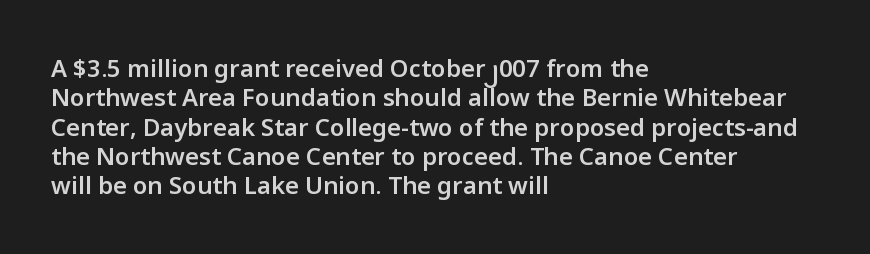
The image shows 24 px text type, upright; set left-aligned, line spacing 1.22x, normal letter spacing, not underlined.
